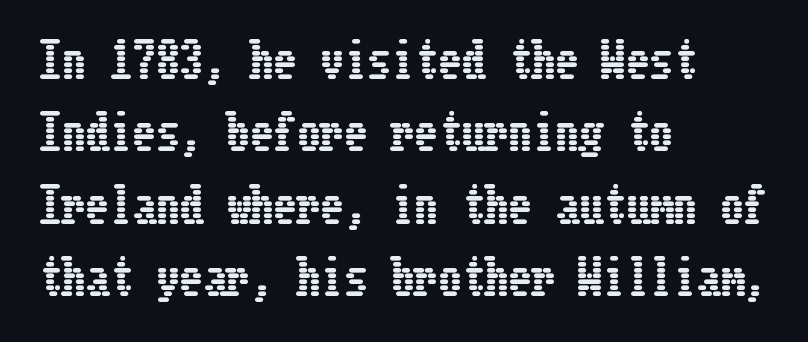
{"italic": "no", "width": "condensed", "stroke_contrast": "low", "x_height": "medium", "underline": "no", "align": "left", "line_spacing": "normal", "line_spacing_ratio": 1.54, "letter_spacing": "normal", "letter_spacing_em": 0.0, "glyph_px": 47}
